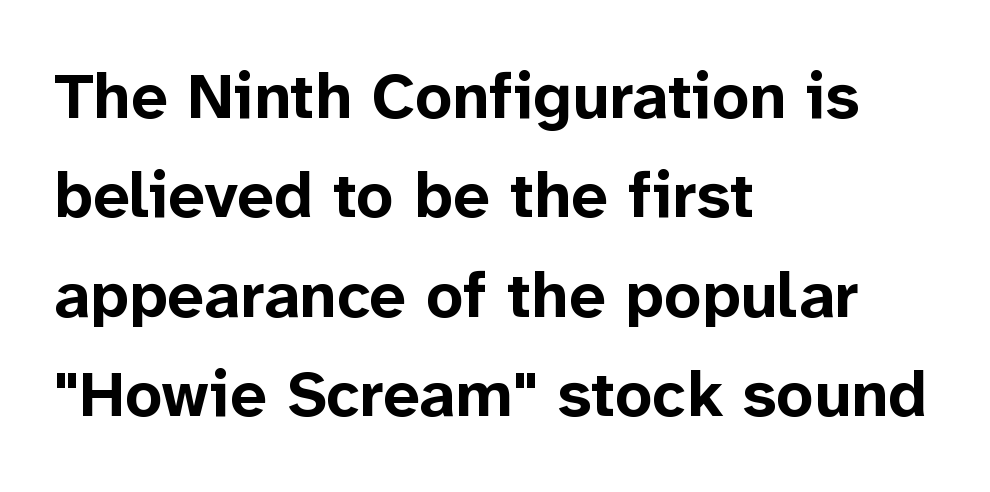
Q: Is the text bold? A: Yes.
Q: Is the text italic (slanted)? A: No, it is upright.
Q: Is the typeface a serif or a sans-serif typeface? A: Sans-serif.
Q: Is the text underlined? A: No.
Q: How is the paragraph aligned? A: Left-aligned.
Q: Is the spacing between letters normal or unusually wide? A: Normal.
Q: Is the spacing between lines tight, normal or loose? A: Normal.
Q: Width (condensed, normal, or wide)? A: Normal.
Q: Stroke contrast? A: Low.
Q: x-height? A: Medium.
Q: Monospaced? A: No.
